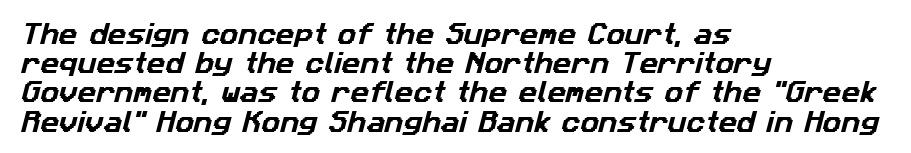
This rendering features lettering with no underline. Leading: standard. This rendering uses left alignment, leaving the right contour irregular. The passage shown has conventional tracking throughout.
